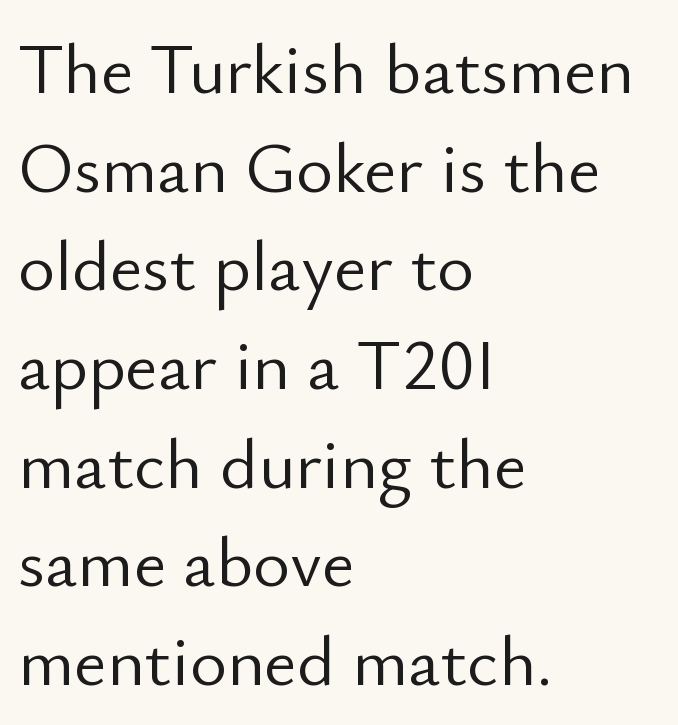
The image shows 71 px light sans-serif type, upright; set left-aligned, normal line spacing (1.39x), normal letter spacing, not underlined; low stroke contrast and a small x-height.
